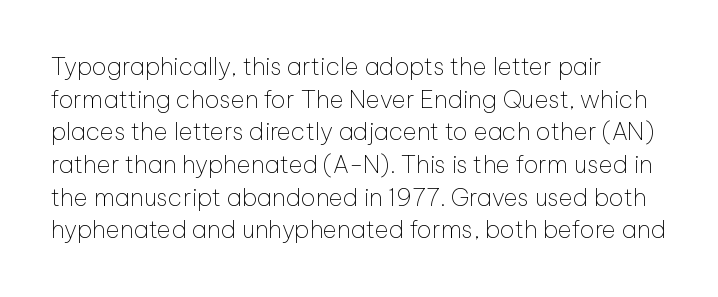
{"italic": "no", "bold": "no", "underline": "no", "align": "left", "line_spacing": "normal", "line_spacing_ratio": 1.36, "letter_spacing": "normal", "letter_spacing_em": 0.0, "glyph_px": 24}
